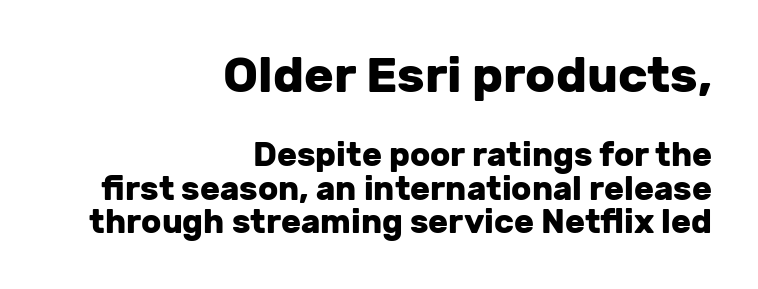
Scale decreases going downward across the two blocks. Tightly led — the rows are bunched. Letter spacing: default. In CSS terms this would be text-align: right. Words float on clear page, feet unadorned. A typesetter would call this proportional, since set widths differ per character.
